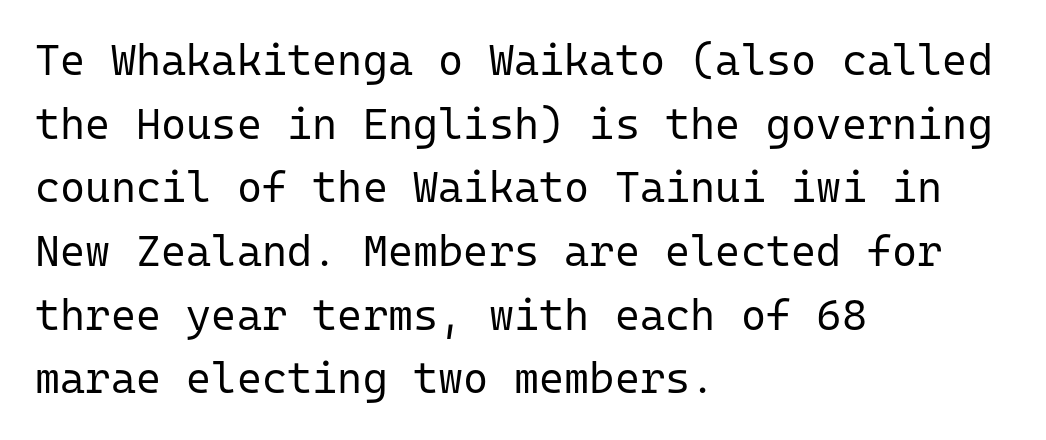
{"serif": "no", "italic": "no", "bold": "no", "weight": "regular", "width": "normal", "stroke_contrast": "low", "x_height": "medium", "monospaced": "yes", "underline": "no", "align": "left", "line_spacing": "normal", "line_spacing_ratio": 1.48, "letter_spacing": "normal", "letter_spacing_em": 0.0, "glyph_px": 43}
